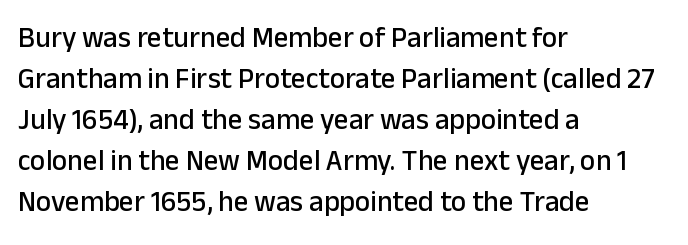
{"serif": "no", "italic": "no", "width": "normal", "stroke_contrast": "low", "x_height": "medium", "monospaced": "no", "underline": "no", "align": "left", "line_spacing": "normal", "line_spacing_ratio": 1.41, "letter_spacing": "normal", "letter_spacing_em": 0.0, "glyph_px": 29}
